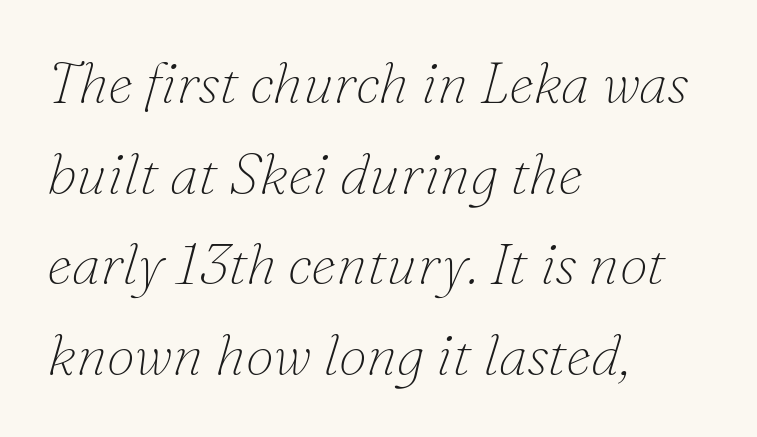
The rendering uses natural spacing where letterforms have individual widths. The space directly below the letters is spotless. The letterforms sit shoulder to shoulder at normal distance. The lines sit at an ordinary, default distance from one another. Think standard paragraph weight, or any step lighter than that. The compositor pushed each line to the left boundary.
